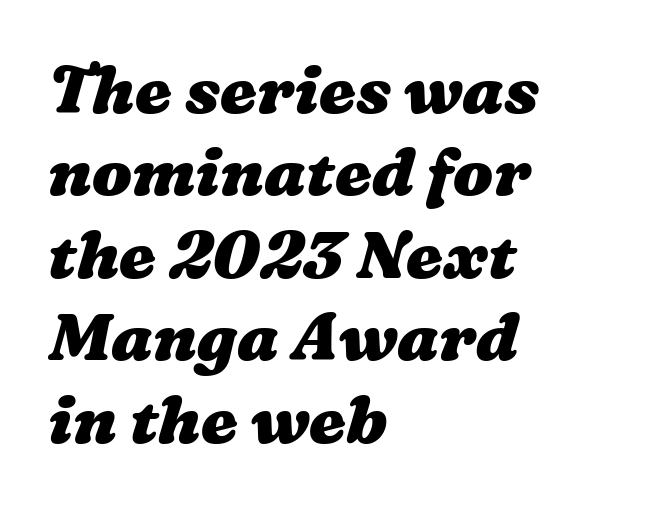
{"bold": "yes", "weight": "heavy", "width": "wide", "stroke_contrast": "medium", "x_height": "medium", "monospaced": "no", "underline": "no", "align": "left", "line_spacing": "normal", "line_spacing_ratio": 1.25, "letter_spacing": "normal", "letter_spacing_em": 0.0, "glyph_px": 66}
